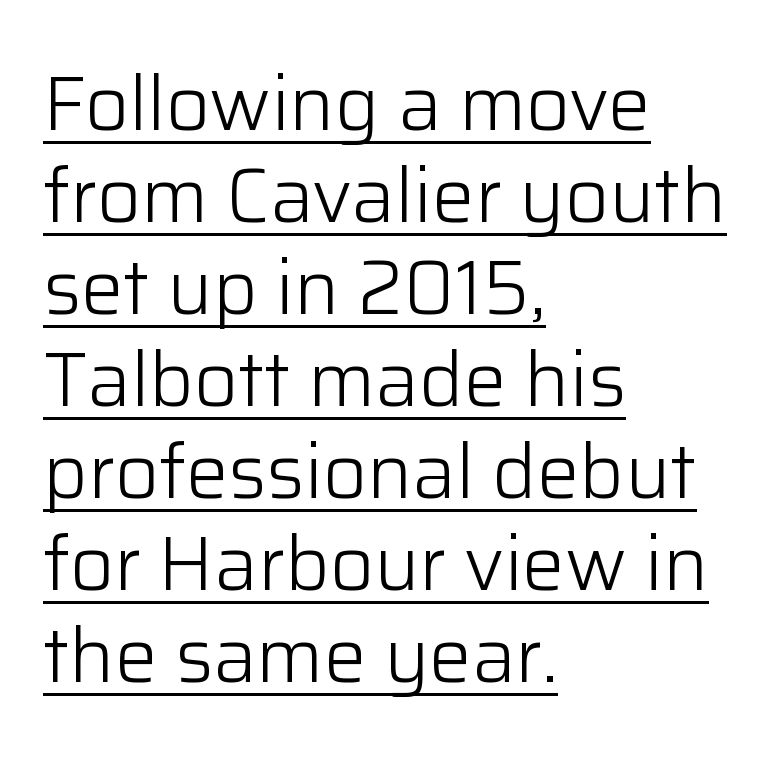
The image shows 76 px light sans-serif type, upright; set left-aligned, line spacing 1.21x, normal letter spacing, underlined; low stroke contrast and a medium x-height.
